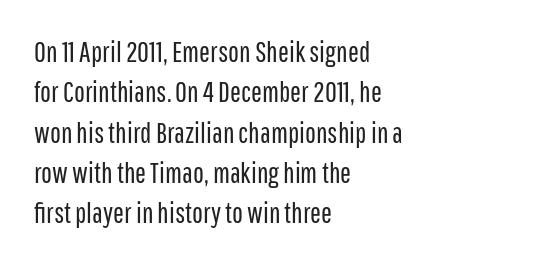
The image shows 29 px regular-weight, condensed sans-serif type, upright; set left-aligned, normal line spacing (1.39x), normal letter spacing, not underlined; low stroke contrast and a medium x-height.
